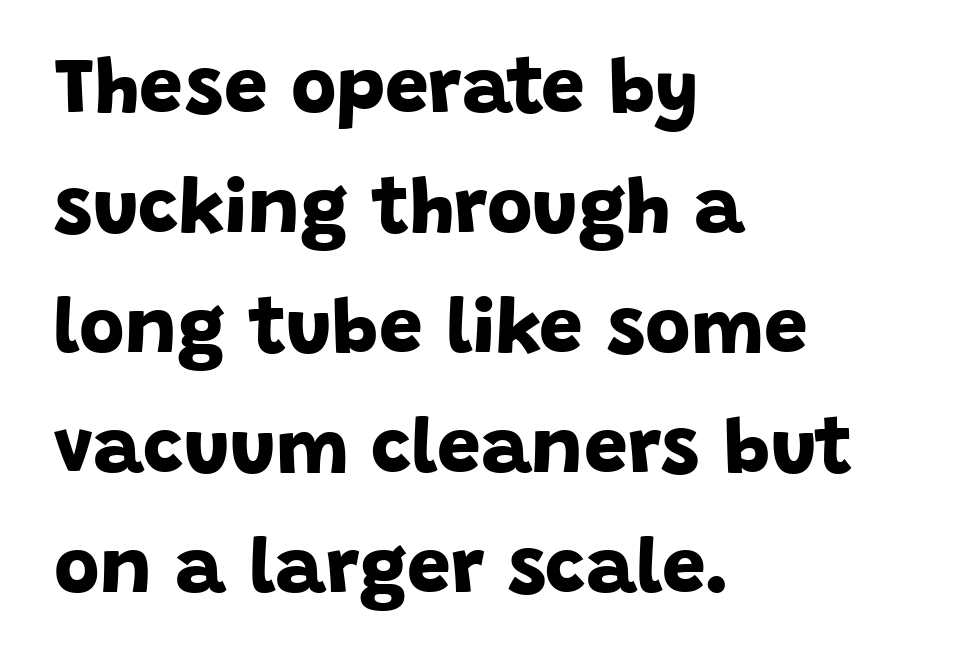
The passage shown stacks its lines at a standard gap. The lines are quadded left. A typesetter would call this zero additional tracking. The rendering uses natural spacing where letterforms have individual widths. In terms of letterform style, serifs are entirely absent.
